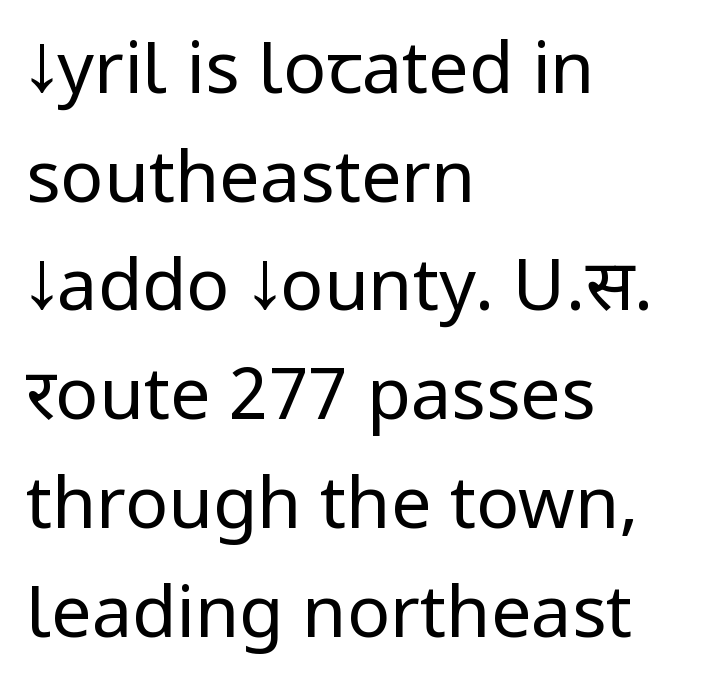
Q: Is the text bold? A: No.
Q: Is the text italic (slanted)? A: No, it is upright.
Q: Is the typeface a serif or a sans-serif typeface? A: Sans-serif.
Q: Is the text underlined? A: No.
Q: How is the paragraph aligned? A: Left-aligned.
Q: Is the spacing between letters normal or unusually wide? A: Normal.
Q: Is the spacing between lines tight, normal or loose? A: Normal.
Q: Width (condensed, normal, or wide)? A: Condensed.
Q: Stroke contrast? A: Low.
Q: x-height? A: Large.
Q: Monospaced? A: No.
